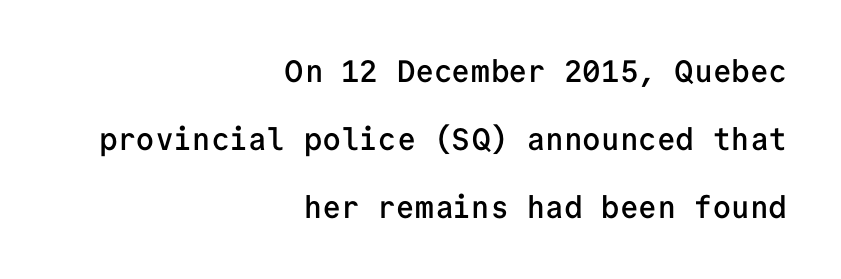
The image shows 31 px semibold sans-serif type, upright, monospaced; set right-aligned, loose line spacing (2.19x), normal letter spacing, not underlined; low stroke contrast and a medium x-height.
